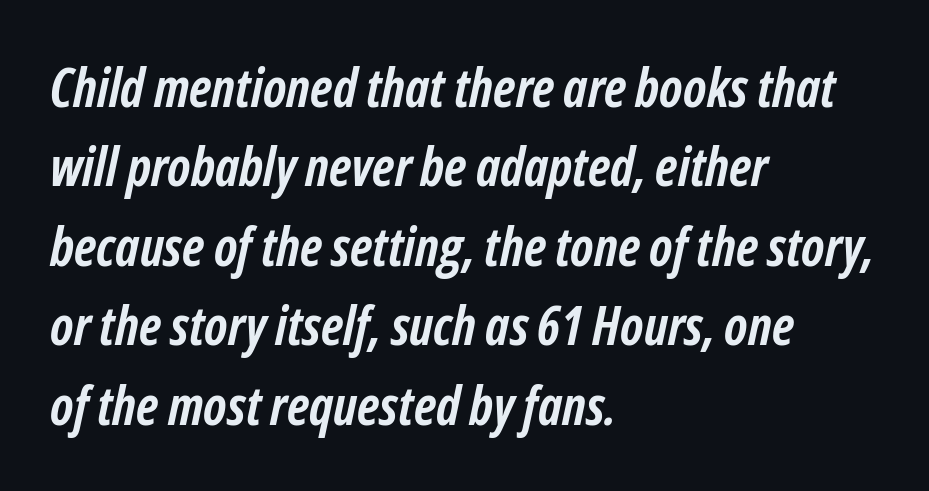
Look at the tracking — it's just the regular setting, nothing added. Is the block centered? No — it sits flush against the left margin. Notice how descenders clear the ascenders below comfortably — that's standard leading. Think of a printed novel: that variable character pitch is what you see here. Emphasis-style slanted type is in use.
